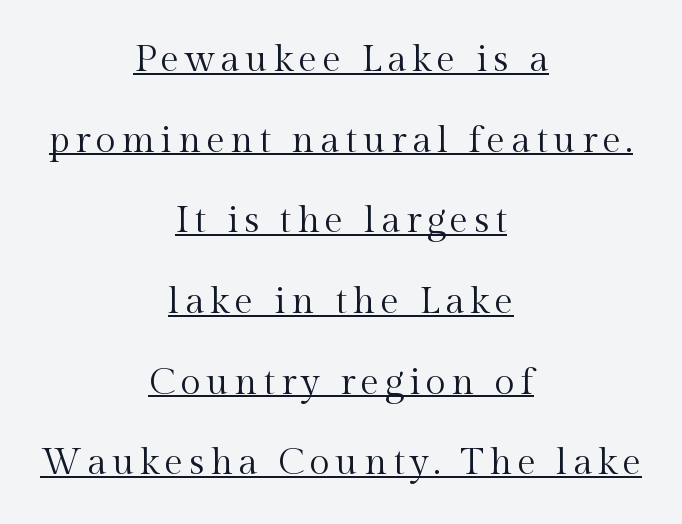
Think of a printed novel: that variable character pitch is what you see here. Is there any slant? The stems are plumb. This rendering features underlined lettering. Successive baselines arrive slowly, with a big drop between each. The font is comparable to plain body text, perhaps lighter. Note: serifs present on the glyphs.
